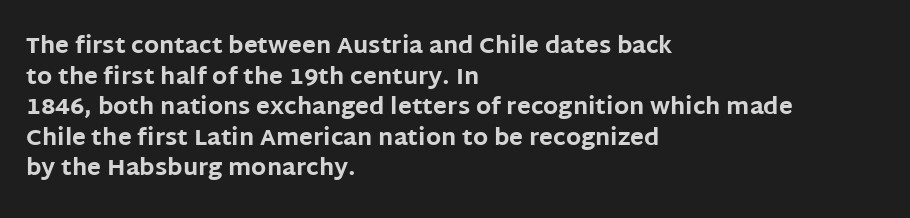
Q: Is the text bold? A: Yes.
Q: Is the text italic (slanted)? A: No, it is upright.
Q: Is the text underlined? A: No.
Q: How is the paragraph aligned? A: Left-aligned.
Q: Is the spacing between letters normal or unusually wide? A: Normal.
Q: Is the spacing between lines tight, normal or loose? A: Normal.
